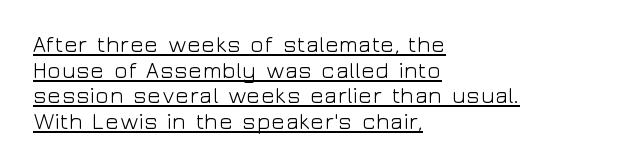
The image shows 23 px text type, upright; set left-aligned, tight line spacing (1.11x), normal letter spacing, underlined.
